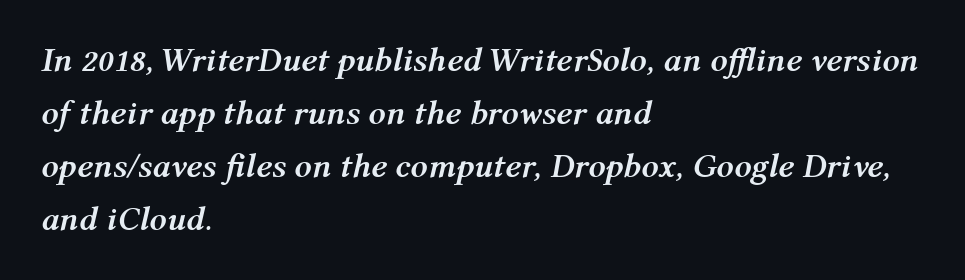
This is heavy type, rendered in bold. These lines keep a tight, regular rhythm from letter to letter. Do the characters align in a grid? No, the font is proportional. Vertical spacing — default. Yep, that's italic — everything's leaning. Rule under the text: the space is simply empty.
